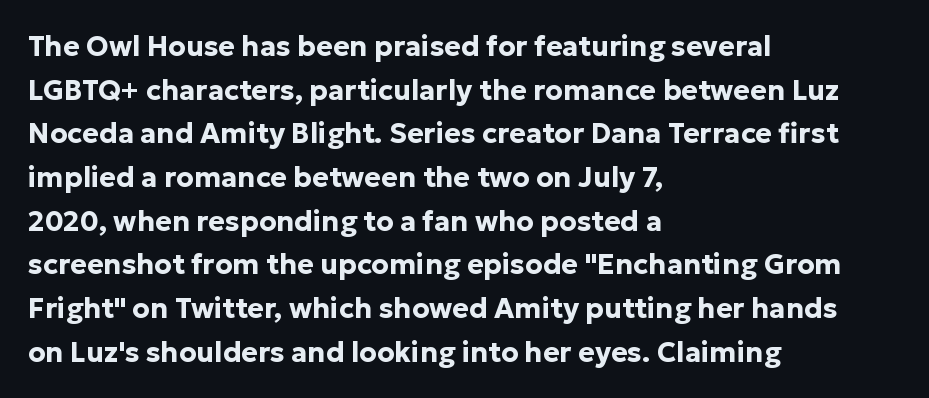
Q: Is the text bold? A: Yes.
Q: Is the text italic (slanted)? A: No, it is upright.
Q: Is the typeface a serif or a sans-serif typeface? A: Sans-serif.
Q: Is the text underlined? A: No.
Q: How is the paragraph aligned? A: Left-aligned.
Q: Is the spacing between letters normal or unusually wide? A: Normal.
Q: Is the spacing between lines tight, normal or loose? A: Normal.
Q: Width (condensed, normal, or wide)? A: Normal.
Q: Stroke contrast? A: Low.
Q: x-height? A: Medium.
Q: Monospaced? A: No.
